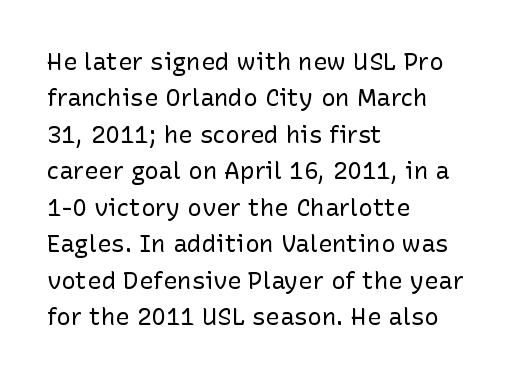
The foot of each line stays bare and open. These lines stack with their left ends in a neat column. Italic: no, the glyphs are upright roman. These lines sit exactly where default settings would place them.
